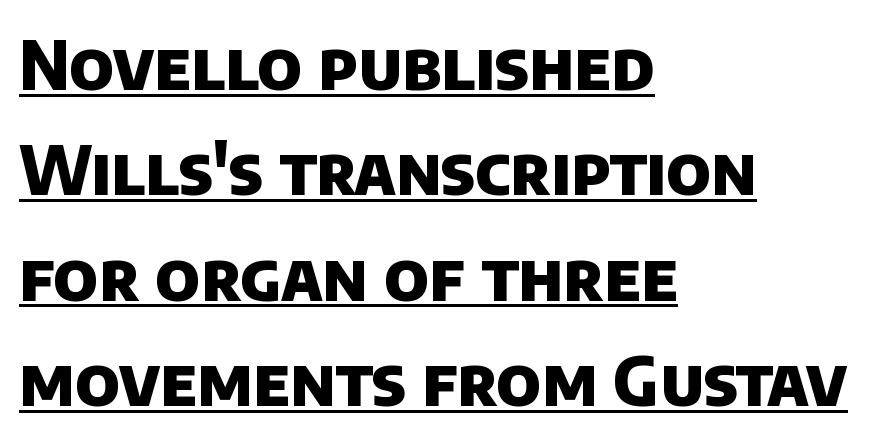
Descenders here cross a horizontal rule under the line. Spacing between characters is what you'd get straight out of the box. Do the characters align in a grid? No, the font is proportional. A sans-serif font was chosen for this passage.
